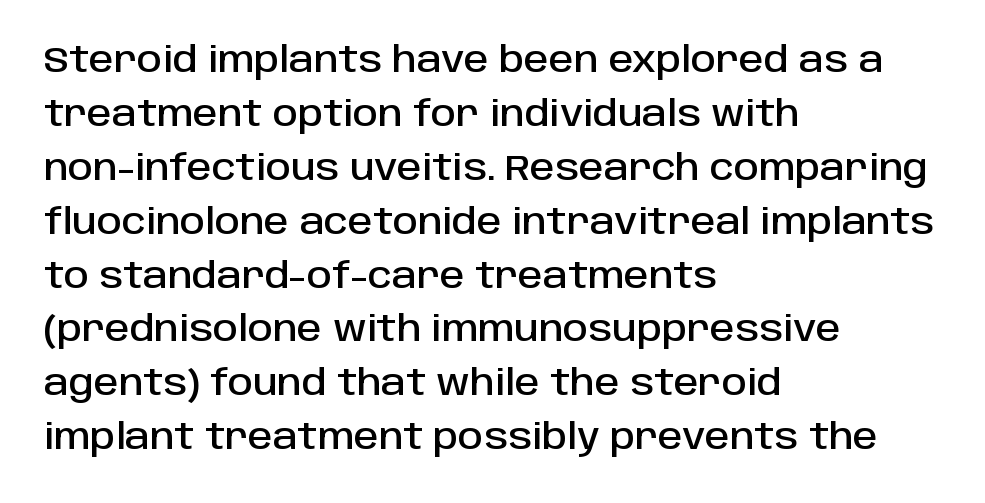
In terms of letterform style, serifs are entirely absent. Descender tails drop into unmarked territory. Posture: vertical. There is no visible air inserted between adjacent glyphs.
